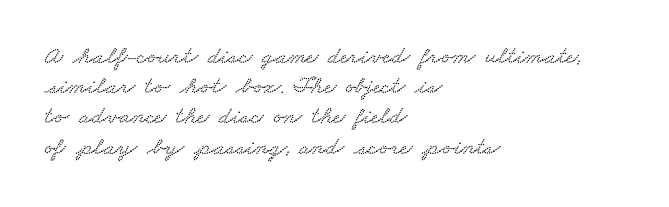
{"underline": "no", "align": "left", "line_spacing_ratio": 1.21, "letter_spacing": "normal", "letter_spacing_em": 0.0, "glyph_px": 25}
